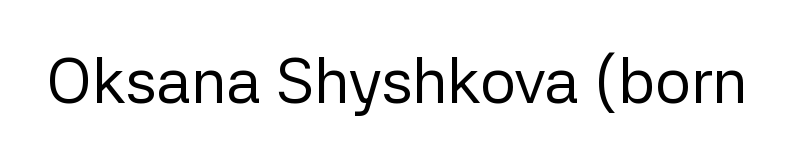
The image shows 63 px regular-weight sans-serif type, upright; set normal letter spacing, not underlined; low stroke contrast and a medium x-height.
